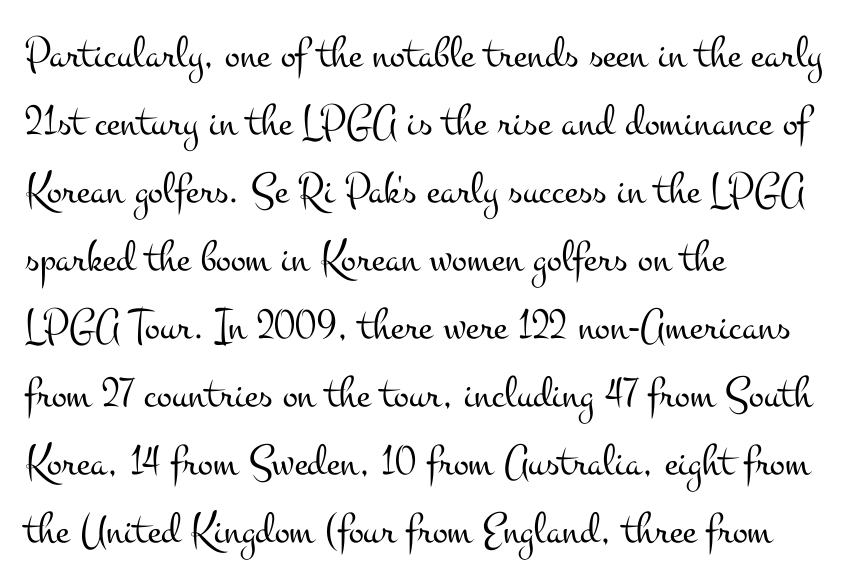
{"serif": "yes", "bold": "no", "weight": "light", "width": "wide", "stroke_contrast": "medium", "x_height": "small", "monospaced": "no", "underline": "no", "align": "left", "line_spacing": "normal", "line_spacing_ratio": 1.51, "letter_spacing": "normal", "letter_spacing_em": 0.0, "glyph_px": 45}
